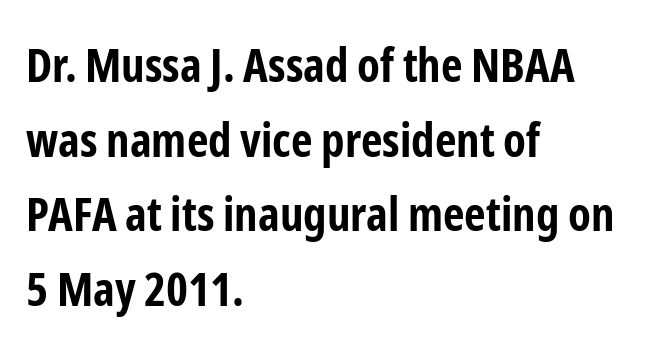
Letters rest on an invisible, unmarked baseline. The letterforms sit shoulder to shoulder at normal distance. As a designer I'd log this as weight 700, bold. Where is the straight margin? On the left.
